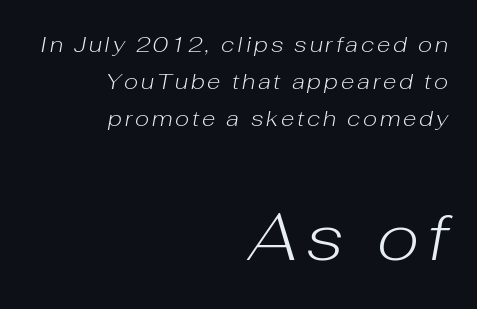
Q: Is the text bold? A: No.
Q: Is the text italic (slanted)? A: Yes, it leans right by about 10 degrees.
Q: Is the text underlined? A: No.
Q: How is the paragraph aligned? A: Right-aligned.
Q: Is the spacing between lines tight, normal or loose? A: Normal.
Q: Which block of text is set in a larger size, the first (top) or the second (bottom)? A: The second (bottom) one.
Q: Width (condensed, normal, or wide)? A: Normal.
Q: Stroke contrast? A: Low.
Q: x-height? A: Medium.
Q: Monospaced? A: No.
